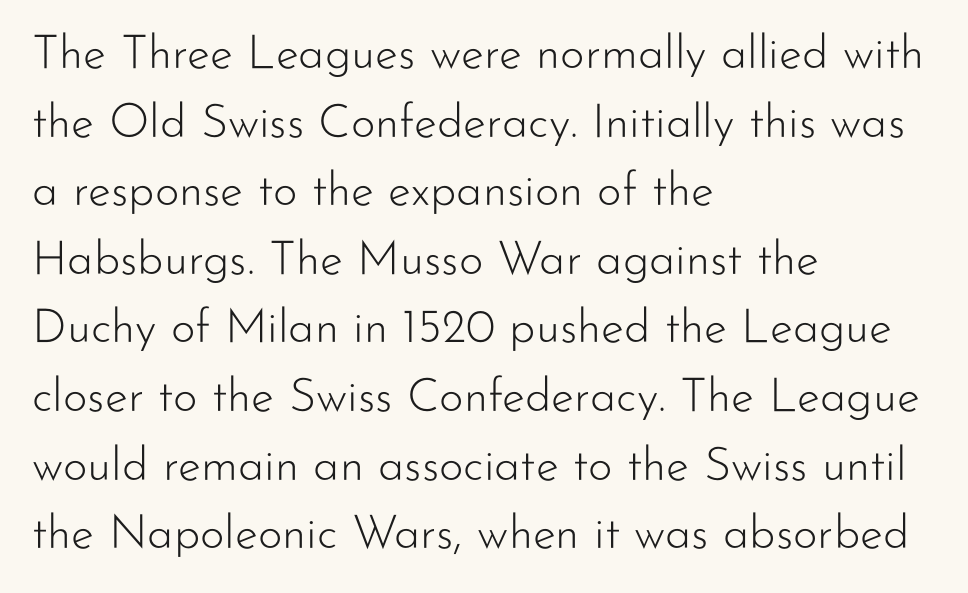
Successive baselines arrive at the customary interval. Inter-character spacing is left at the font's built-in metrics. The setting favours the left margin, as ordinary paragraphs usually do. You could not count columns in this text — the font is proportionally spaced. Heft: none added — not bold. This rendering employs a face without finishing strokes, i.e., a sans-serif.
